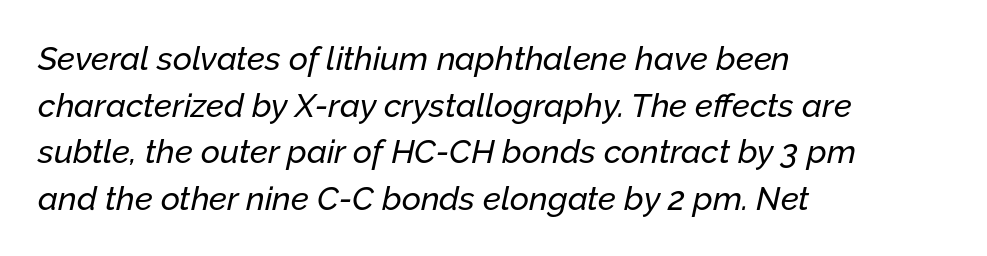
Observe the ordinary spacing: letters are neighbours, not strangers. The rendering anchors every line to the left-hand side. Check the space under the baseline: it is left empty. The passage shown is typed in a proportional face where columns would drift. The typography opts for an oblique posture over an upright one. A normal amount of white space separates one row of letters from the next.
